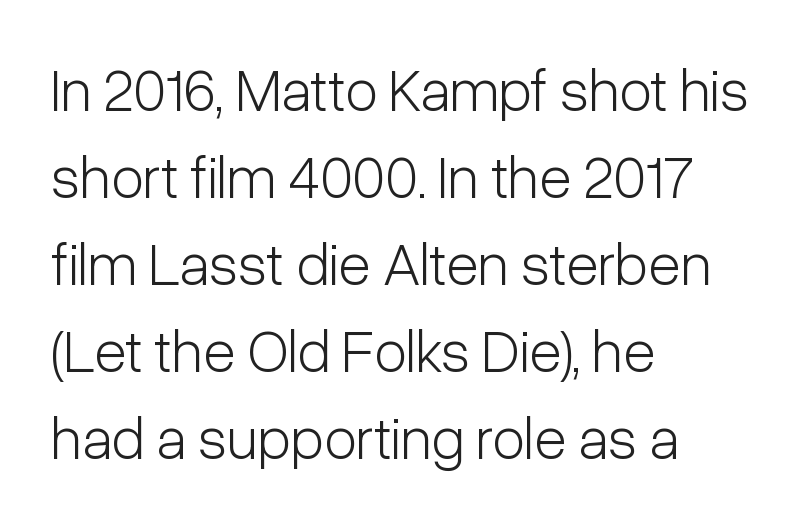
Q: Is the text bold? A: No.
Q: Is the text italic (slanted)? A: No, it is upright.
Q: Is the typeface a serif or a sans-serif typeface? A: Sans-serif.
Q: Is the text underlined? A: No.
Q: How is the paragraph aligned? A: Left-aligned.
Q: Is the spacing between letters normal or unusually wide? A: Normal.
Q: Is the spacing between lines tight, normal or loose? A: Normal.
Q: Width (condensed, normal, or wide)? A: Condensed.
Q: Stroke contrast? A: Low.
Q: x-height? A: Medium.
Q: Monospaced? A: No.
